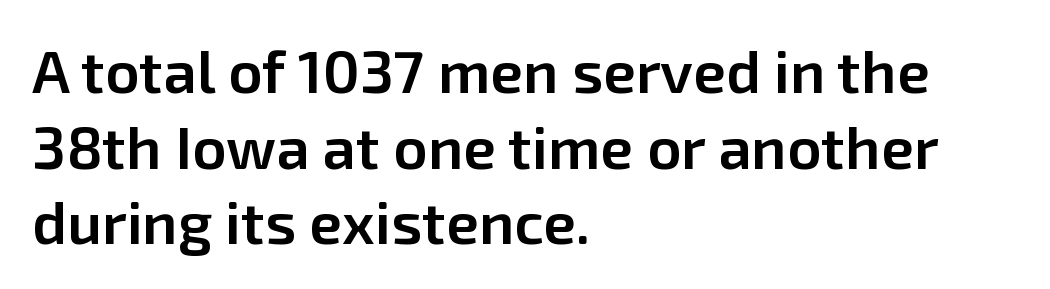
The image shows 60 px semibold sans-serif type, upright; set left-aligned, normal line spacing (1.26x), normal letter spacing, not underlined; low stroke contrast and a medium x-height.
